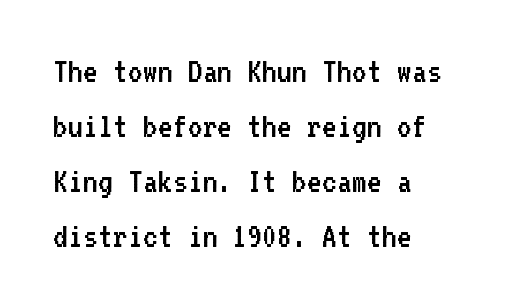
Q: Is the text bold? A: No.
Q: Is the text italic (slanted)? A: No, it is upright.
Q: Is the typeface a serif or a sans-serif typeface? A: Sans-serif.
Q: Is the text underlined? A: No.
Q: How is the paragraph aligned? A: Left-aligned.
Q: Is the spacing between letters normal or unusually wide? A: Normal.
Q: Is the spacing between lines tight, normal or loose? A: Normal.
Q: Width (condensed, normal, or wide)? A: Normal.
Q: Stroke contrast? A: Low.
Q: x-height? A: Medium.
Q: Monospaced? A: Yes.
